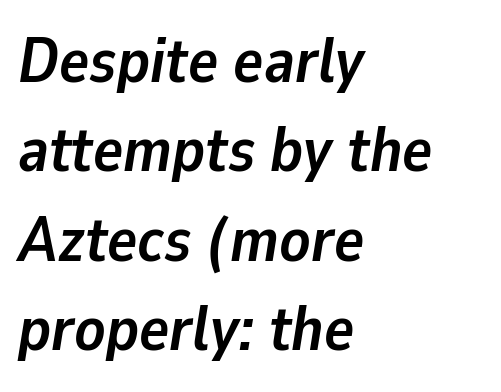
Heft: maximum for text — a bold. Italic: yes, the glyphs are oblique. Has an underline been added? It has not. Default kerning and tracking; the words read as compact shapes. Caption: multi-line text, flush left, ragged right.
